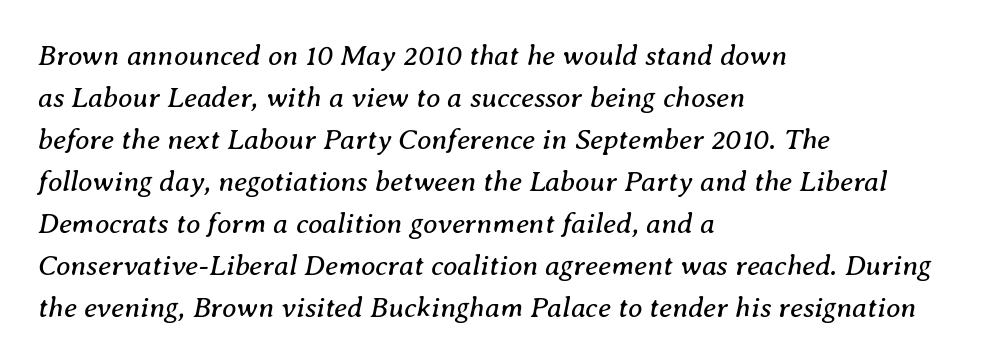
Q: Is the text bold? A: No.
Q: Is the text italic (slanted)? A: Yes, it leans right by about 8 degrees.
Q: Is the typeface a serif or a sans-serif typeface? A: Serif.
Q: Is the text underlined? A: No.
Q: How is the paragraph aligned? A: Left-aligned.
Q: Is the spacing between letters normal or unusually wide? A: Normal.
Q: Is the spacing between lines tight, normal or loose? A: Normal.
Q: Width (condensed, normal, or wide)? A: Normal.
Q: Stroke contrast? A: Medium.
Q: x-height? A: Medium.
Q: Monospaced? A: No.
